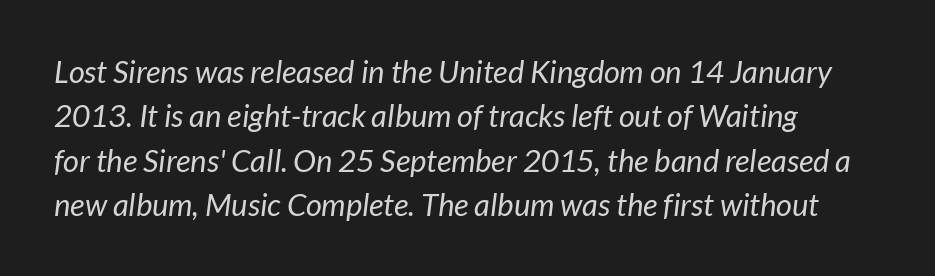
{"serif": "no", "bold": "no", "weight": "regular", "width": "normal", "stroke_contrast": "low", "x_height": "medium", "monospaced": "no", "underline": "no", "align": "left", "line_spacing": "normal", "line_spacing_ratio": 1.43, "letter_spacing": "normal", "letter_spacing_em": 0.0, "glyph_px": 31}
